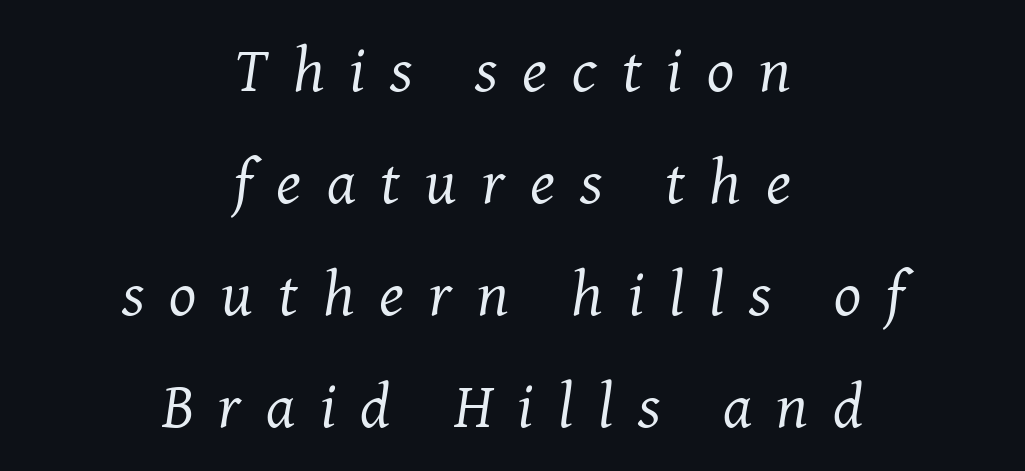
Q: Is the text bold? A: No.
Q: Is the text italic (slanted)? A: Yes, it leans right by about 8 degrees.
Q: Is the typeface a serif or a sans-serif typeface? A: Serif.
Q: Is the text underlined? A: No.
Q: How is the paragraph aligned? A: Centered.
Q: Is the spacing between letters normal or unusually wide? A: Unusually wide.
Q: Width (condensed, normal, or wide)? A: Normal.
Q: Stroke contrast? A: Medium.
Q: x-height? A: Medium.
Q: Monospaced? A: No.
